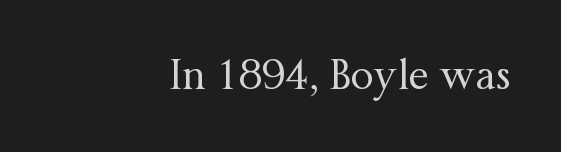
The font family rendered here belongs to the serif group. Bold? No — there's no thickening of the strokes. A student would call this right alignment; a typographer would say flush right, rag left. What stands out about the letter spacing? Nothing — it is the standard amount. A bare baseline throughout the passage.
